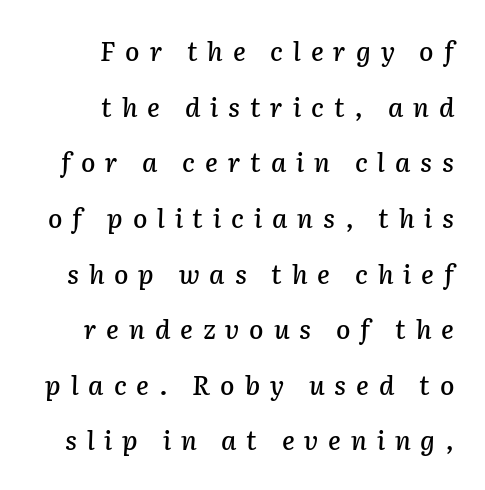
The image shows 26 px text type, italic (leaning right); set right-aligned, loose line spacing (2.14x), unusually wide letter spacing (+0.38 em), not underlined.
